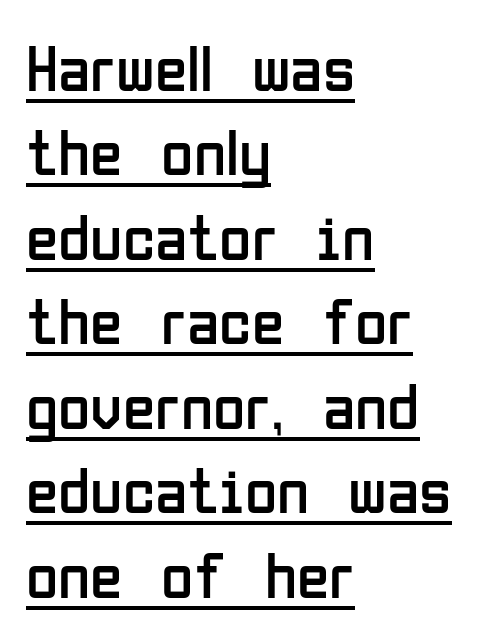
Q: Is the text bold? A: No.
Q: Is the text italic (slanted)? A: No, it is upright.
Q: Is the typeface a serif or a sans-serif typeface? A: Sans-serif.
Q: Is the text underlined? A: Yes.
Q: How is the paragraph aligned? A: Left-aligned.
Q: Is the spacing between letters normal or unusually wide? A: Normal.
Q: Is the spacing between lines tight, normal or loose? A: Normal.
Q: Width (condensed, normal, or wide)? A: Condensed.
Q: Stroke contrast? A: Low.
Q: x-height? A: Medium.
Q: Monospaced? A: No.
